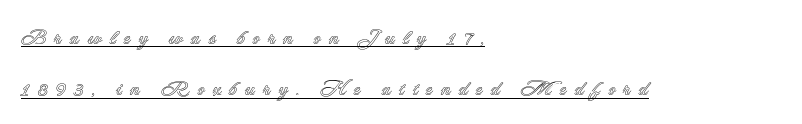
The image shows 21 px text type; set left-aligned, loose line spacing (2.45x), unusually wide letter spacing (+0.37 em), underlined.
